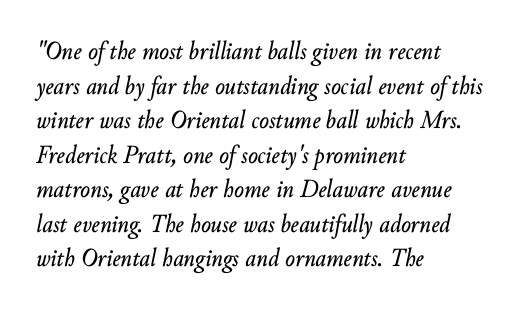
Q: Is the text italic (slanted)? A: Yes, it leans right by about 10 degrees.
Q: Is the text underlined? A: No.
Q: How is the paragraph aligned? A: Left-aligned.
Q: Is the spacing between letters normal or unusually wide? A: Normal.
Q: Is the spacing between lines tight, normal or loose? A: Normal.
